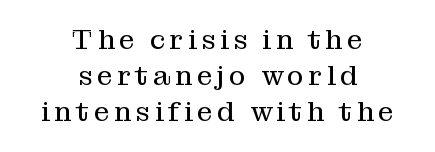
The image shows 28 px regular-weight serif type, upright; set centered, normal line spacing (1.29x), not underlined; medium stroke contrast and a medium x-height.
